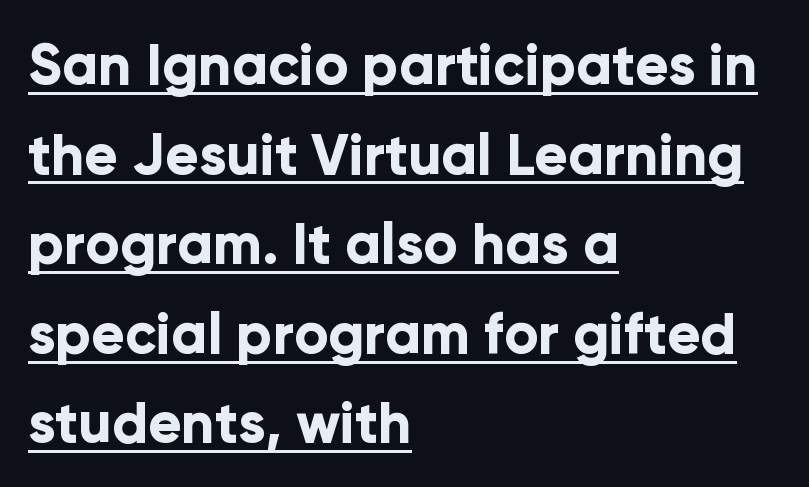
The image shows 56 px bold sans-serif type, upright; set left-aligned, normal line spacing (1.6x), normal letter spacing, underlined; low stroke contrast and a medium x-height.
